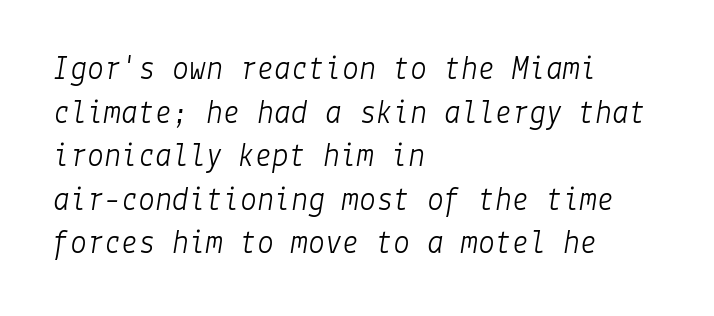
Q: Is the text bold? A: No.
Q: Is the text italic (slanted)? A: Yes, it leans right by about 9 degrees.
Q: Is the text underlined? A: No.
Q: How is the paragraph aligned? A: Left-aligned.
Q: Is the spacing between letters normal or unusually wide? A: Normal.
Q: Is the spacing between lines tight, normal or loose? A: Normal.
Q: Width (condensed, normal, or wide)? A: Normal.
Q: Stroke contrast? A: Low.
Q: x-height? A: Medium.
